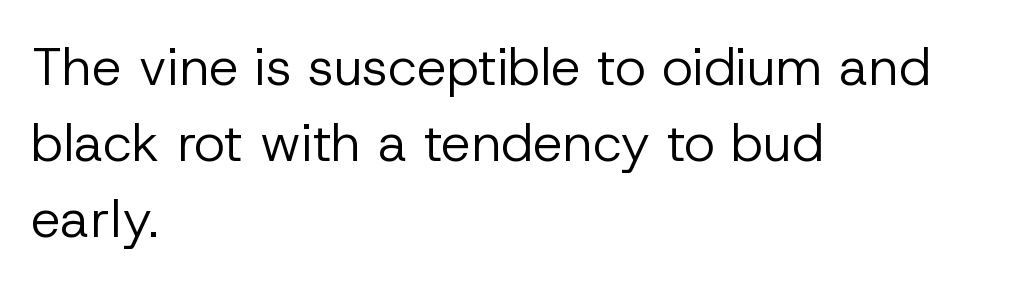
The image shows 53 px regular-weight sans-serif type, upright; set left-aligned, normal line spacing (1.43x), normal letter spacing, not underlined; low stroke contrast and a medium x-height.
